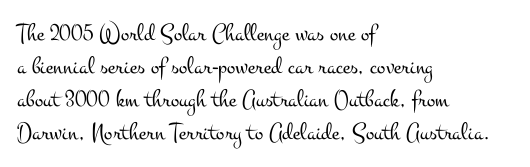
The setting favours the left margin, as ordinary paragraphs usually do. Does the leading feel generous? No, just average. The passage shown has conventional tracking throughout. Each stroke keeps to a modest, everyday thickness or less.
